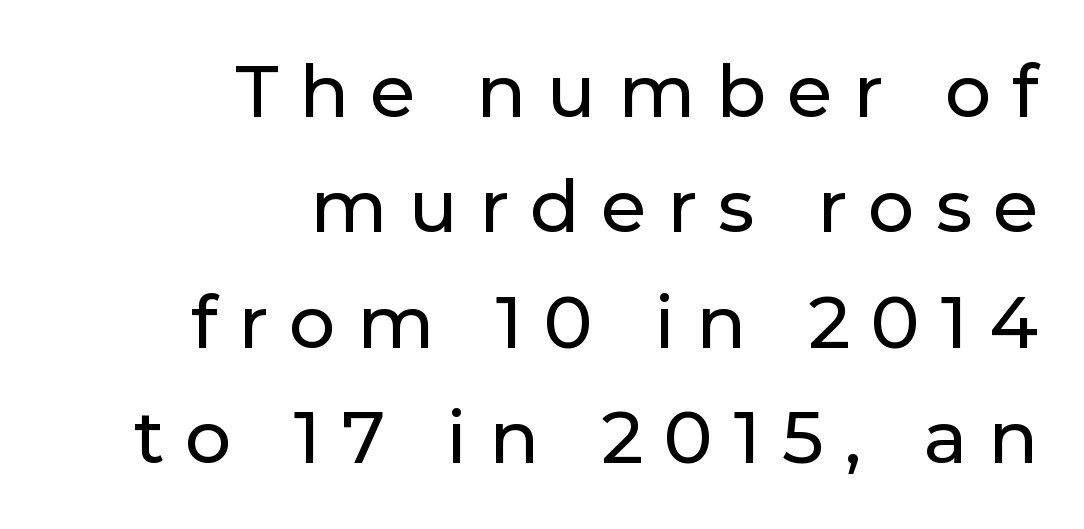
Words float on clear page, feet unadorned. These lines are composed in type without serifs. Is this a fixed-width face? No — the glyphs have proportional, varying widths. This rendering widens character spacing well past its baseline value.
